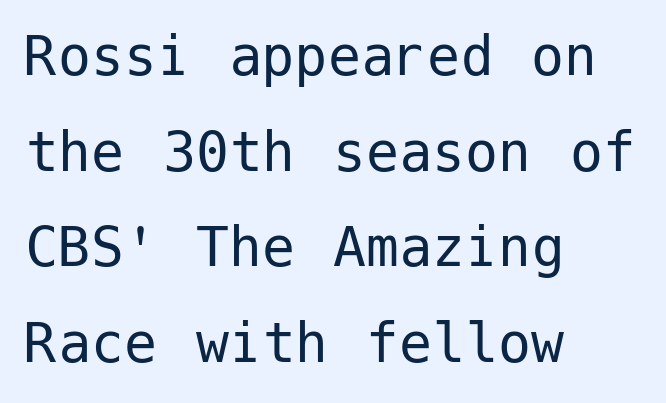
{"serif": "no", "italic": "no", "bold": "no", "weight": "regular", "width": "normal", "stroke_contrast": "low", "x_height": "medium", "underline": "no", "align": "left", "line_spacing": "normal", "line_spacing_ratio": 1.45, "letter_spacing": "normal", "letter_spacing_em": 0.0, "glyph_px": 66}
